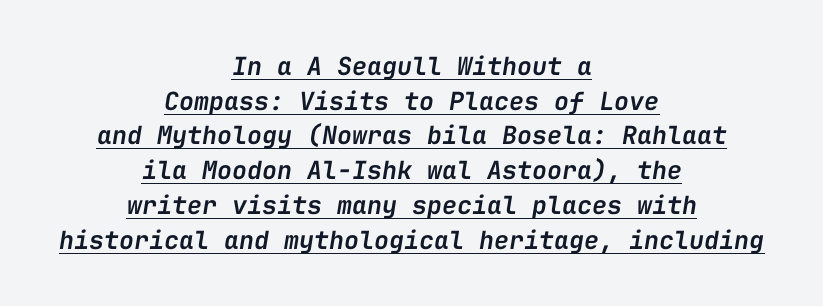
Q: Is the text bold? A: Semi-bold.
Q: Is the text italic (slanted)? A: Yes, it leans right by about 9 degrees.
Q: Is the text underlined? A: Yes.
Q: How is the paragraph aligned? A: Centered.
Q: Is the spacing between letters normal or unusually wide? A: Normal.
Q: Is the spacing between lines tight, normal or loose? A: Normal.
